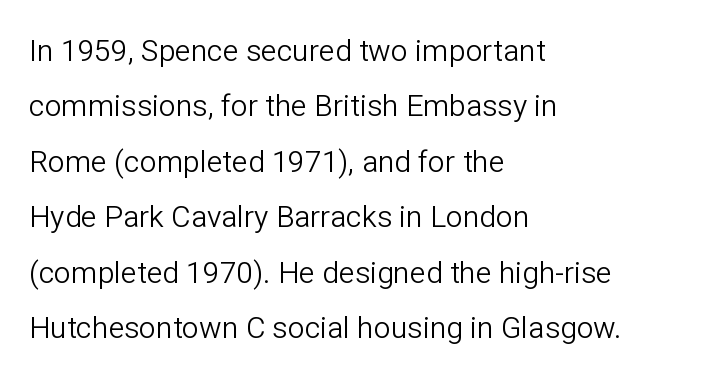
The image shows 30 px light sans-serif type, upright; set left-aligned, line spacing 1.85x, normal letter spacing, not underlined; low stroke contrast and a medium x-height.
